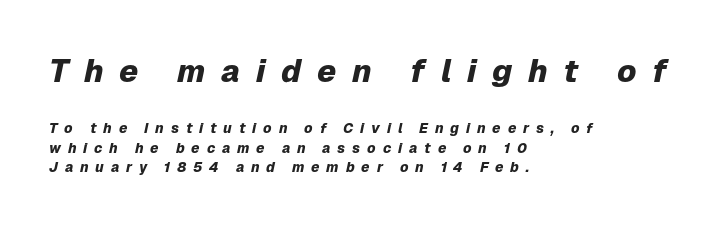
The image shows 32 px heavy type, italic (leaning right); set left-aligned, normal line spacing (1.37x), unusually wide letter spacing (+0.49 em), not underlined; the first (top) block is 2.29x larger; low stroke contrast and a medium x-height.
